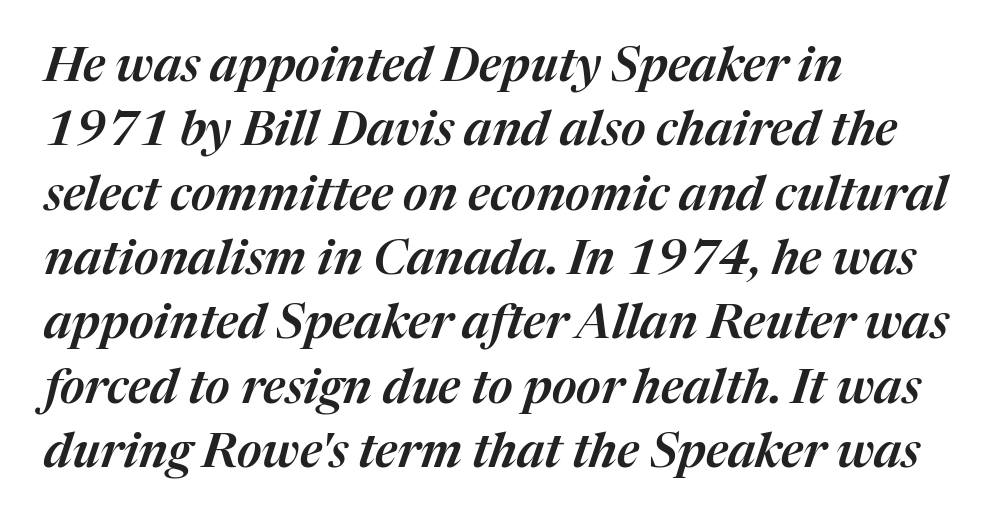
The image shows 48 px text type, italic (leaning right); set left-aligned, normal line spacing (1.34x), normal letter spacing, not underlined; medium stroke contrast and a medium x-height.
